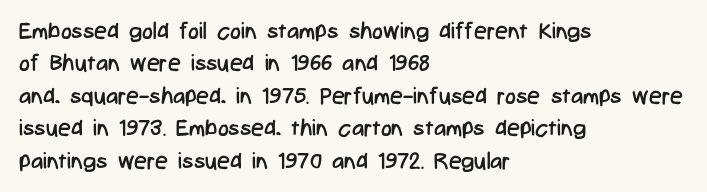
{"italic": "no", "bold": "no", "underline": "no", "align": "left", "line_spacing": "normal", "line_spacing_ratio": 1.41, "letter_spacing": "normal", "letter_spacing_em": 0.0, "glyph_px": 23}
